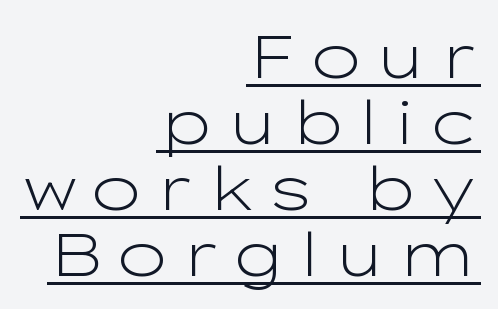
Like a heading marked for emphasis, these lines bear an underscore. A light-to-regular cut is what we see here. A roman cut, with each character standing at attention. Rows of type sit shoulder to shoulder in the vertical direction.
